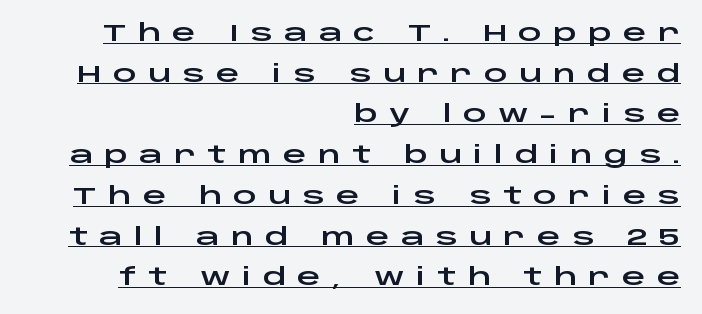
Q: Is the text italic (slanted)? A: No, it is upright.
Q: Is the text underlined? A: Yes.
Q: How is the paragraph aligned? A: Right-aligned.
Q: Is the spacing between letters normal or unusually wide? A: Unusually wide.
